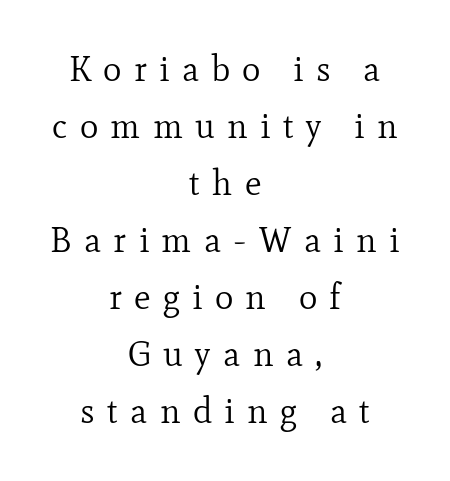
Casual observation: everything's sitting right in the middle. The horizontal fit of the characters is loose and conspicuously gappy. Serifs: yes, visible at the terminals of the letterforms. Think of a printed novel: that variable character pitch is what you see here.
